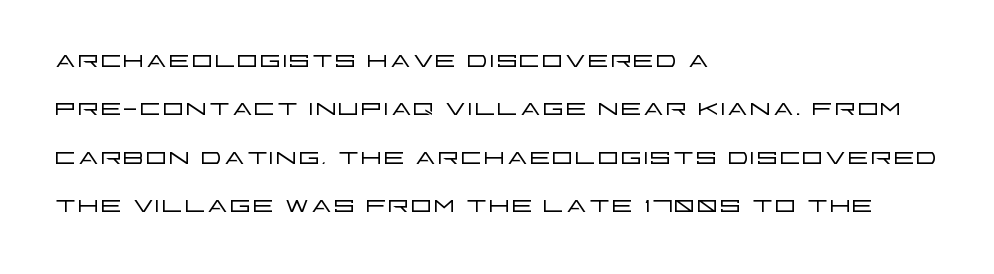
The image shows 34 px light, wide sans-serif type, upright; set left-aligned, normal line spacing (1.42x), normal letter spacing, not underlined; low stroke contrast and a large x-height.
